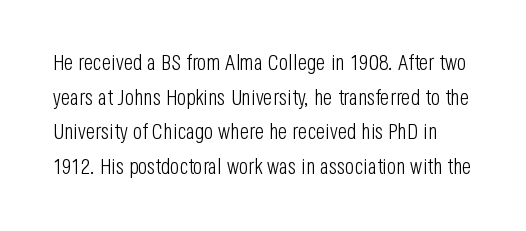
Q: Is the text bold? A: No.
Q: Is the text italic (slanted)? A: No, it is upright.
Q: Is the text underlined? A: No.
Q: Is the spacing between letters normal or unusually wide? A: Normal.
Q: Is the spacing between lines tight, normal or loose? A: Normal.
